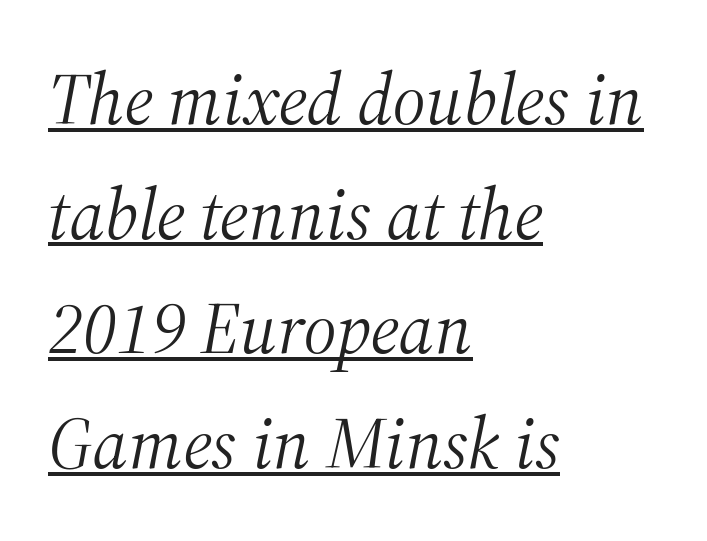
The image shows 73 px light serif type, italic (leaning right); set left-aligned, normal line spacing (1.57x), normal letter spacing, underlined; medium stroke contrast and a medium x-height.
